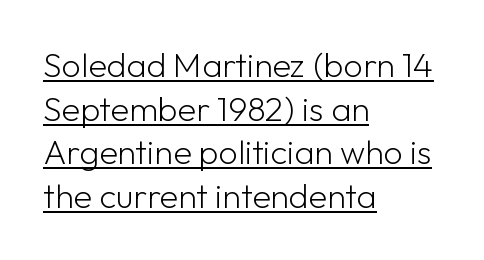
{"serif": "no", "italic": "no", "bold": "no", "weight": "light", "width": "normal", "stroke_contrast": "low", "x_height": "medium", "monospaced": "no", "underline": "yes", "align": "left", "line_spacing": "normal", "line_spacing_ratio": 1.28, "letter_spacing": "normal", "letter_spacing_em": 0.0, "glyph_px": 34}
